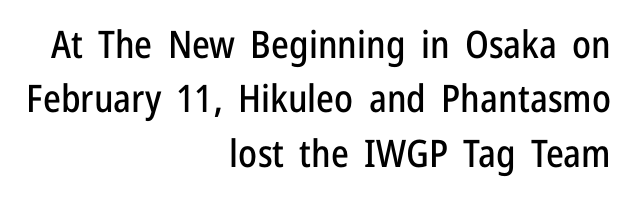
Classification — sans serif. Caption: multi-line text, flush right, ragged left. Varying glyph widths throughout — classic text-font behaviour. The gap between lines stays unmarked. This sample uses plain, unmodified letter spacing. Posture: vertical.
